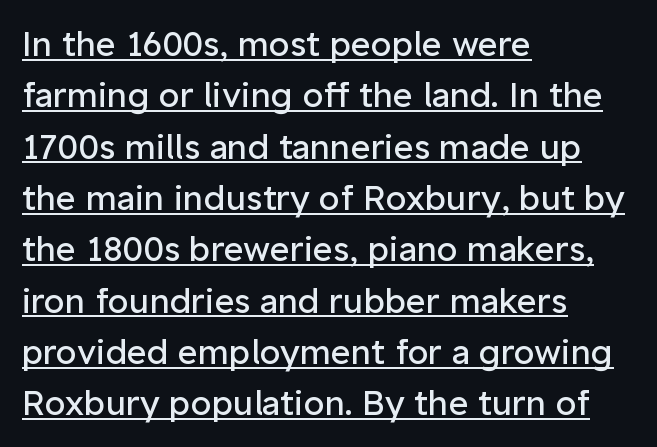
The image shows 34 px regular-weight sans-serif type, upright; set left-aligned, normal line spacing (1.51x), normal letter spacing, underlined; low stroke contrast and a medium x-height.
